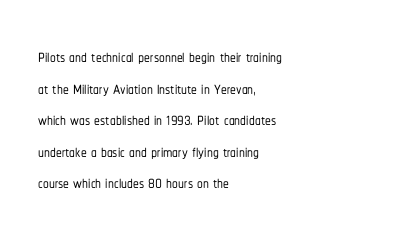
The image shows 23 px text type, upright; set left-aligned, normal line spacing (1.37x), normal letter spacing, not underlined.
